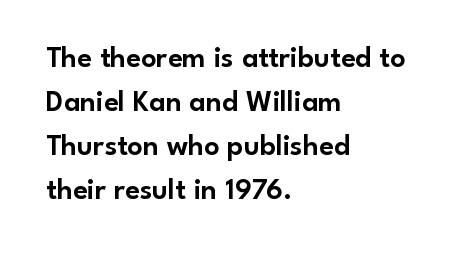
The image shows 30 px sans-serif type, upright; set left-aligned, normal line spacing (1.47x), normal letter spacing, not underlined; low stroke contrast and a small x-height.
